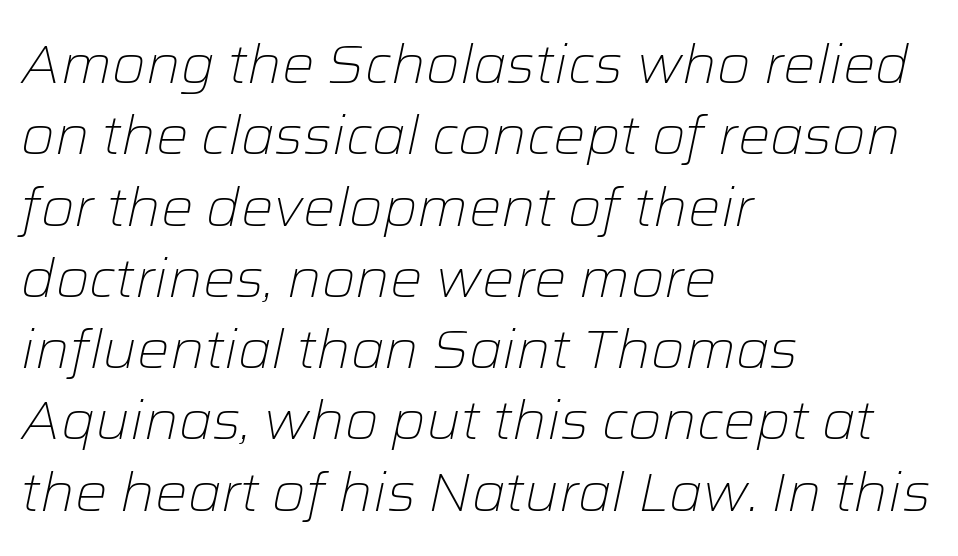
Q: Is the text bold? A: No.
Q: Is the text italic (slanted)? A: Yes, it leans right by about 12 degrees.
Q: Is the text underlined? A: No.
Q: How is the paragraph aligned? A: Left-aligned.
Q: Is the spacing between letters normal or unusually wide? A: Normal.
Q: Is the spacing between lines tight, normal or loose? A: Normal.
Q: Width (condensed, normal, or wide)? A: Normal.
Q: Stroke contrast? A: Low.
Q: x-height? A: Medium.
Q: Monospaced? A: No.
